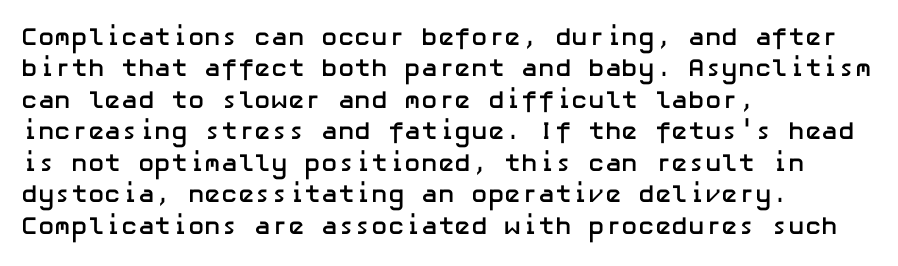
{"italic": "no", "bold": "yes", "underline": "no", "align": "left", "line_spacing": "normal", "line_spacing_ratio": 1.26, "letter_spacing": "normal", "letter_spacing_em": 0.0, "glyph_px": 25}
